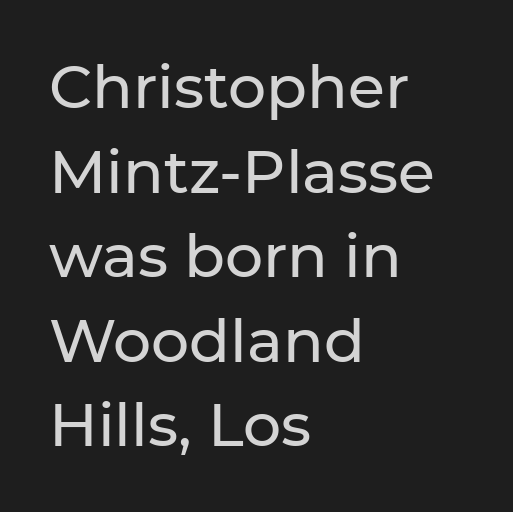
{"serif": "no", "italic": "no", "width": "normal", "stroke_contrast": "low", "x_height": "medium", "monospaced": "no", "underline": "no", "align": "left", "line_spacing": "normal", "line_spacing_ratio": 1.41, "letter_spacing": "normal", "letter_spacing_em": 0.0, "glyph_px": 60}
